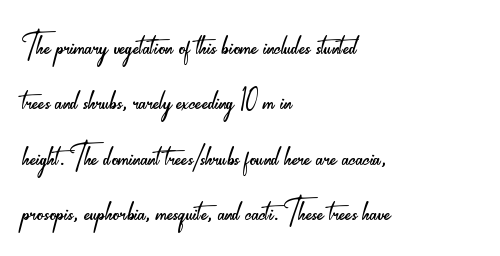
Q: Is the text bold? A: No.
Q: Is the text italic (slanted)? A: Yes.
Q: Is the typeface a serif or a sans-serif typeface? A: Sans-serif.
Q: Is the text underlined? A: No.
Q: How is the paragraph aligned? A: Left-aligned.
Q: Is the spacing between letters normal or unusually wide? A: Normal.
Q: Is the spacing between lines tight, normal or loose? A: Normal.
Q: Width (condensed, normal, or wide)? A: Condensed.
Q: Stroke contrast? A: Low.
Q: x-height? A: Small.
Q: Monospaced? A: No.
